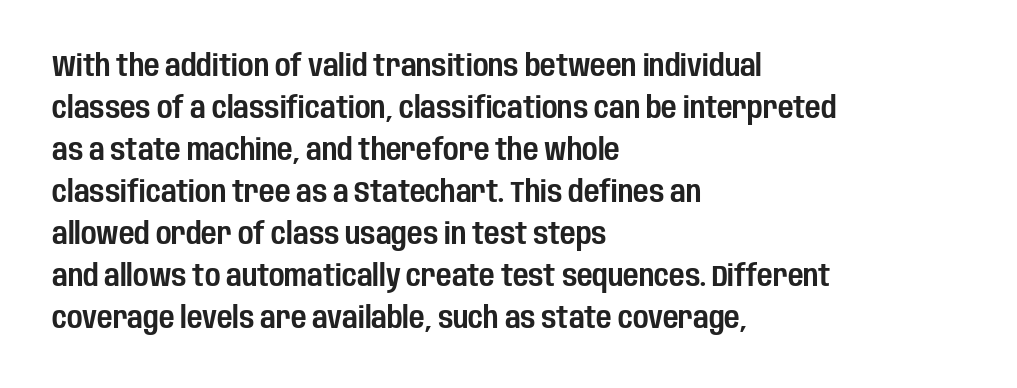
A typesetter would call this proportional, since set widths differ per character. Nothing unusual about the tracking: characters are spaced as the font intends. Glance below the letters and you will spot only blank space. Compared with a centered layout, this one pins lines to the left instead.
